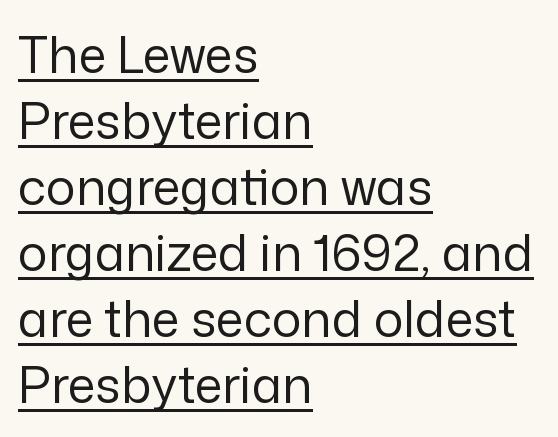
Check the space under the baseline: a stroke is drawn there. Spacing verdict: proportional, widths tailored to each character. Normally led — the rows are evenly, conventionally spaced. All the whitespace from short lines collects on the right. The lettering holds an erect, upright posture throughout.
